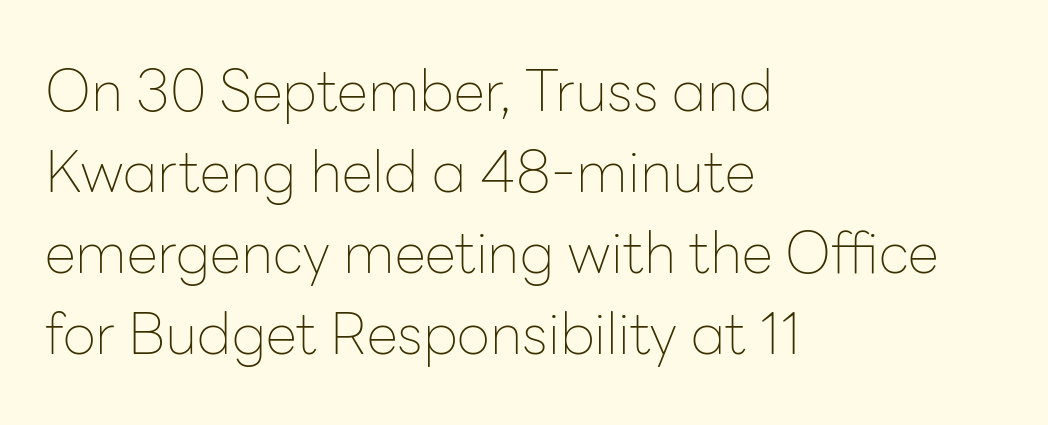
The image shows 57 px thin sans-serif type, upright; set left-aligned, normal line spacing (1.42x), normal letter spacing, not underlined; low stroke contrast and a medium x-height.
